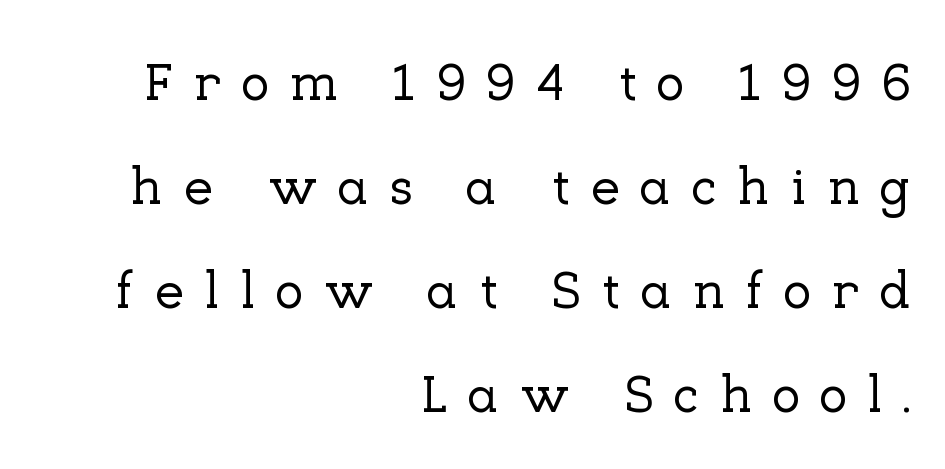
The image shows 53 px serif type, upright; set right-aligned, loose line spacing (1.96x), unusually wide letter spacing (+0.38 em), not underlined; low stroke contrast and a medium x-height.
